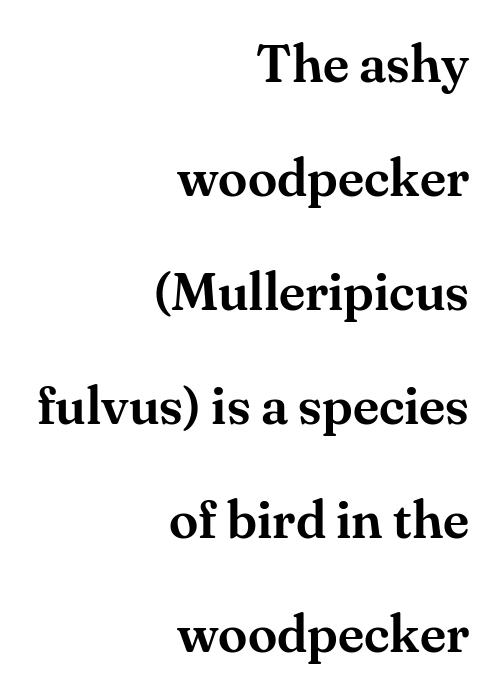
The image shows 53 px serif type, upright; set right-aligned, loose line spacing (2.15x), normal letter spacing, not underlined; medium stroke contrast and a small x-height.
